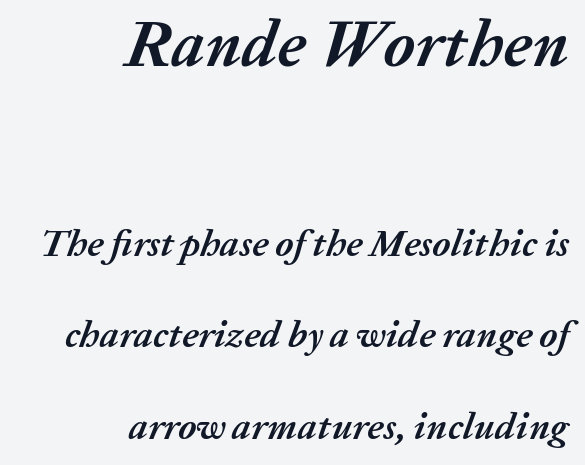
Slanted lettering throughout. Descender tails drop into unmarked territory. Which margin do the lines hug? The right one — the left edge is uneven. Compared with an ordinary text face, these strokes are far heavier — a full bold. Does the leading feel generous? Absolutely, it's lavish.
